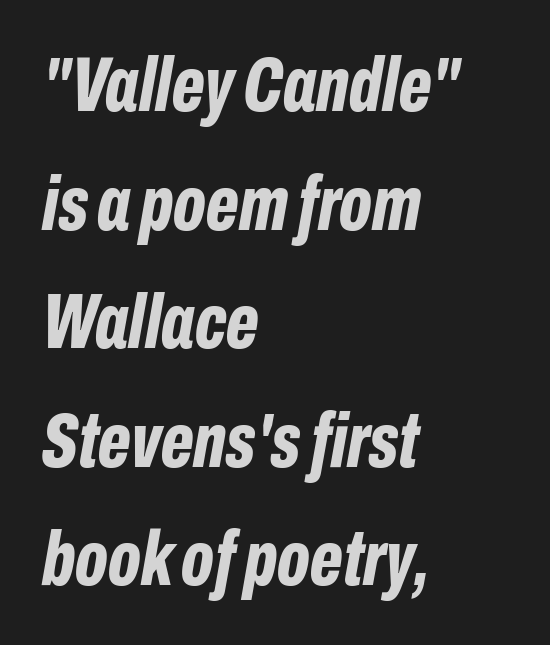
{"italic": "yes", "lean": "right", "slant_degrees": 10, "bold": "yes", "weight": "bold", "width": "condensed", "stroke_contrast": "low", "x_height": "medium", "monospaced": "no", "underline": "no", "align": "left", "line_spacing": "normal", "line_spacing_ratio": 1.52, "letter_spacing": "normal", "letter_spacing_em": 0.0, "glyph_px": 78}
